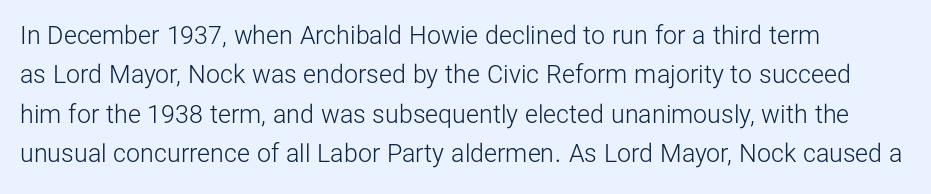
{"italic": "no", "bold": "no", "underline": "no", "align": "left", "line_spacing": "normal", "line_spacing_ratio": 1.58, "letter_spacing": "normal", "letter_spacing_em": 0.0, "glyph_px": 25}
